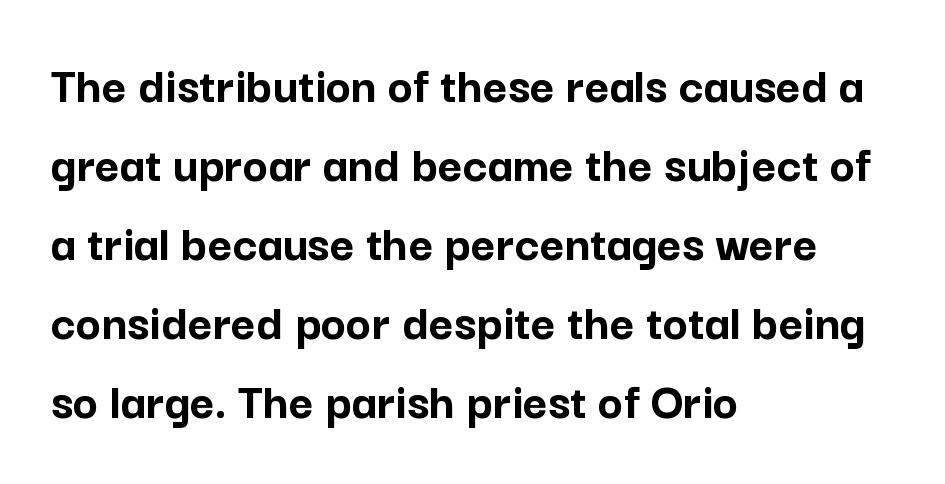
The specimen omits any rule beneath the text block's lines. Strokes here are thick enough to call this a true bold. Successive baselines arrive at the customary interval. A typesetter would label this face a sans. Notice how the stems are strictly vertical — no italics here. Each letter keeps its own natural width here, so spacing adapts to shape.
